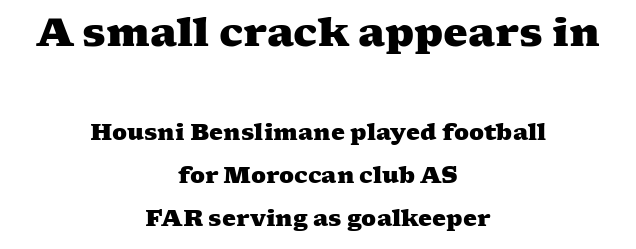
The image shows 39 px heavy, wide serif type; set centered, loose line spacing (1.95x), normal letter spacing, not underlined; the first (top) block is 1.77x larger; medium stroke contrast and a medium x-height.
